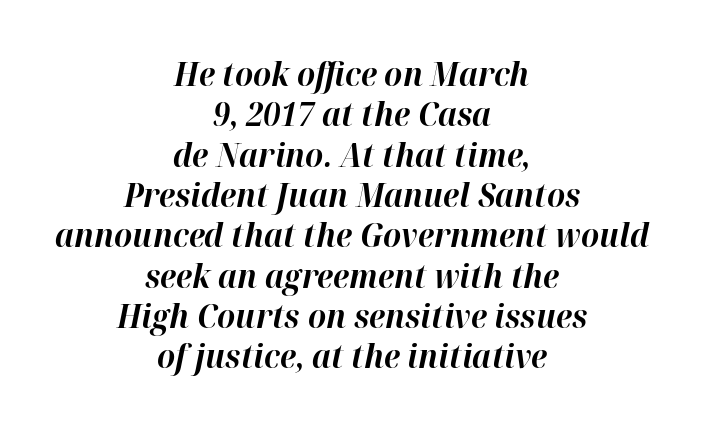
The image shows 32 px bold type, italic (leaning right); set centered, normal line spacing (1.26x), normal letter spacing, not underlined; high stroke contrast and a medium x-height.
